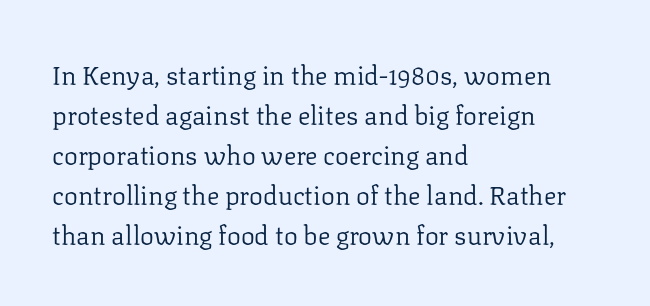
Q: Is the text bold? A: No.
Q: Is the text italic (slanted)? A: No, it is upright.
Q: Is the text underlined? A: No.
Q: How is the paragraph aligned? A: Left-aligned.
Q: Is the spacing between letters normal or unusually wide? A: Normal.
Q: Is the spacing between lines tight, normal or loose? A: Normal.
